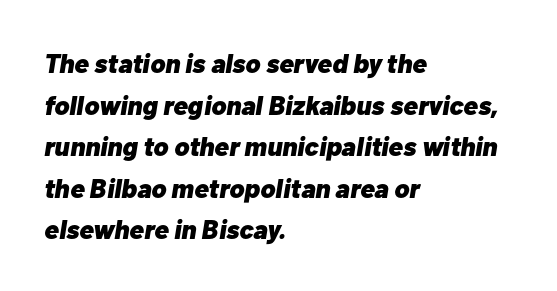
Q: Is the text bold? A: Yes.
Q: Is the text italic (slanted)? A: Yes, it leans right by about 10 degrees.
Q: Is the text underlined? A: No.
Q: How is the paragraph aligned? A: Left-aligned.
Q: Is the spacing between letters normal or unusually wide? A: Normal.
Q: Is the spacing between lines tight, normal or loose? A: Normal.
